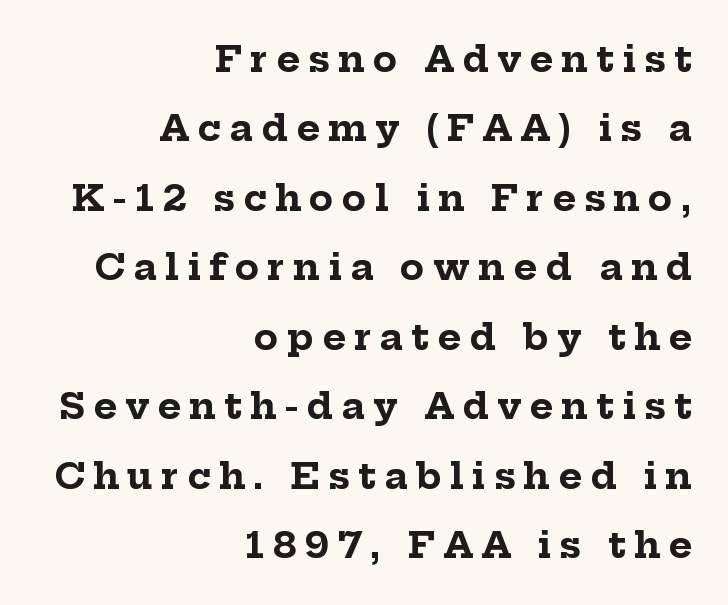
Q: Is the text bold? A: Yes.
Q: Is the text italic (slanted)? A: No, it is upright.
Q: Is the typeface a serif or a sans-serif typeface? A: Serif.
Q: Is the text underlined? A: No.
Q: How is the paragraph aligned? A: Right-aligned.
Q: Is the spacing between letters normal or unusually wide? A: Unusually wide.
Q: Is the spacing between lines tight, normal or loose? A: Loose.
Q: Width (condensed, normal, or wide)? A: Normal.
Q: Stroke contrast? A: Low.
Q: x-height? A: Medium.
Q: Monospaced? A: No.
